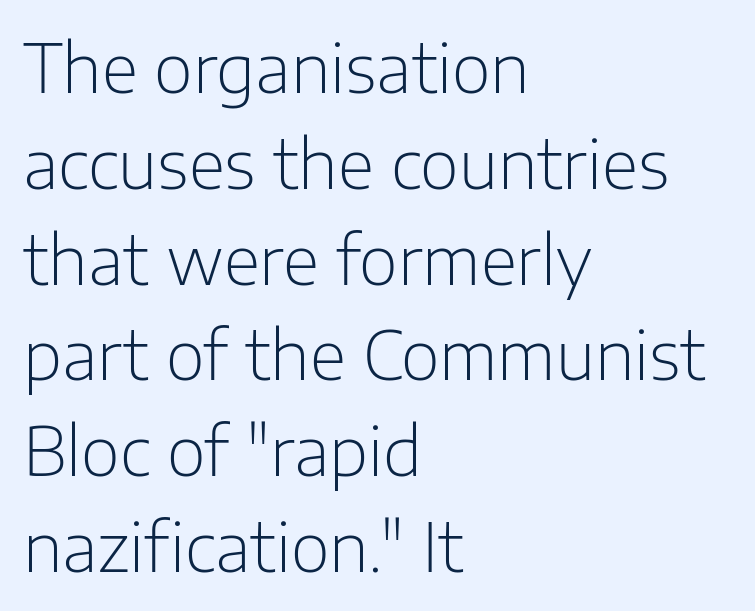
{"serif": "no", "italic": "no", "bold": "no", "weight": "light", "width": "normal", "stroke_contrast": "low", "x_height": "medium", "monospaced": "no", "underline": "no", "align": "left", "line_spacing": "normal", "line_spacing_ratio": 1.43, "letter_spacing": "normal", "letter_spacing_em": 0.0, "glyph_px": 67}
